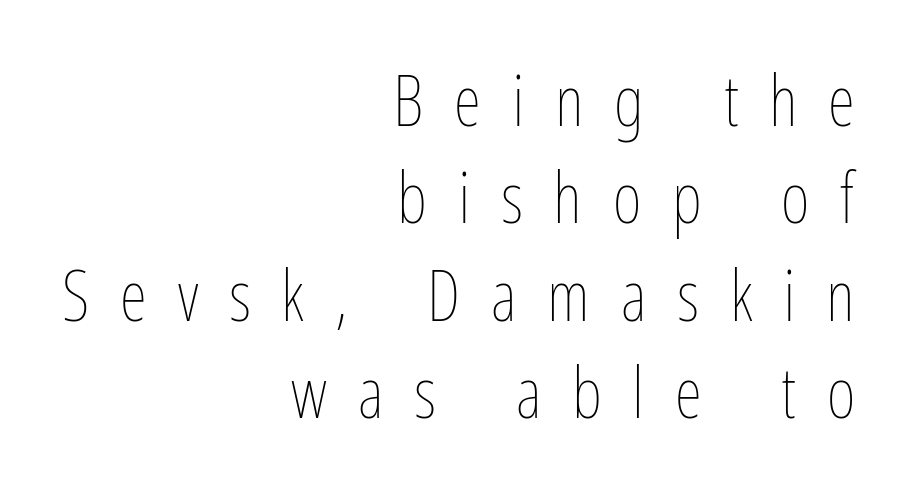
{"italic": "no", "bold": "no", "weight": "thin", "width": "condensed", "stroke_contrast": "low", "x_height": "medium", "monospaced": "no", "underline": "no", "align": "right", "line_spacing": "normal", "line_spacing_ratio": 1.39, "letter_spacing": "wide", "letter_spacing_em": 0.44, "glyph_px": 70}
